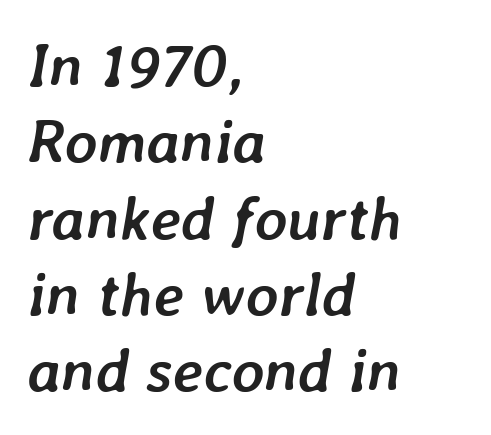
Q: Is the text bold? A: Yes.
Q: Is the text italic (slanted)? A: Yes, it leans right by about 7 degrees.
Q: Is the text underlined? A: No.
Q: How is the paragraph aligned? A: Left-aligned.
Q: Is the spacing between letters normal or unusually wide? A: Normal.
Q: Width (condensed, normal, or wide)? A: Normal.
Q: Stroke contrast? A: Low.
Q: x-height? A: Medium.
Q: Monospaced? A: No.
